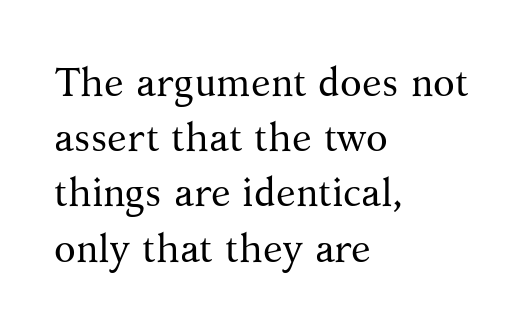
Between one letter and the next there's only the usual sliver of space. Stem width sits at or under what a default text font uses. Spacing verdict: proportional, widths tailored to each character. Is there much room between lines? A standard amount, neither cramped nor airy. A roman cut, with each character standing at attention.
